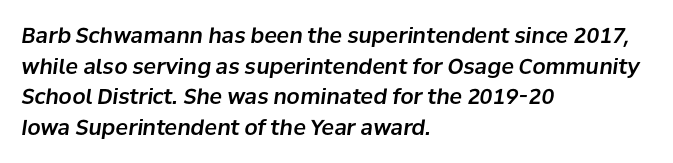
{"italic": "yes", "lean": "right", "slant_degrees": 8, "underline": "no", "align": "left", "line_spacing": "normal", "line_spacing_ratio": 1.46, "letter_spacing": "normal", "letter_spacing_em": 0.0, "glyph_px": 21}
